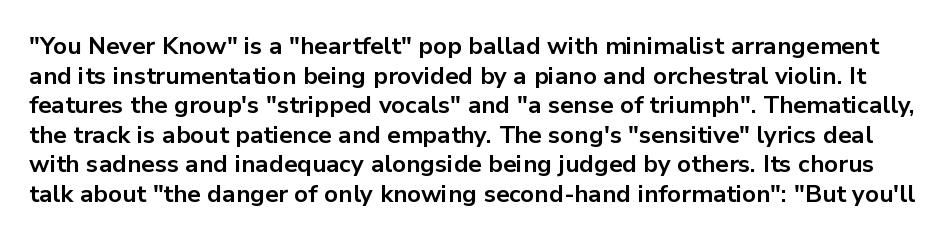
{"italic": "no", "bold": "yes", "underline": "no", "line_spacing_ratio": 1.23, "letter_spacing": "normal", "letter_spacing_em": 0.0, "glyph_px": 24}
